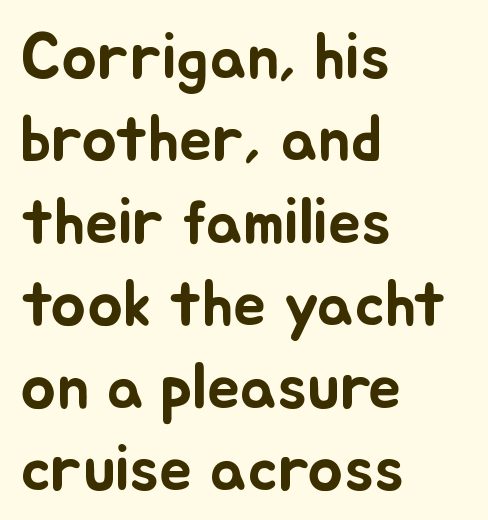
The image shows 66 px text type, upright; set left-aligned, normal line spacing (1.25x), normal letter spacing, not underlined; low stroke contrast and a small x-height.
